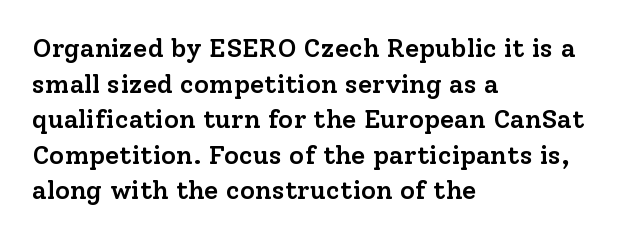
{"italic": "no", "bold": "semi", "underline": "no", "align": "left", "line_spacing": "normal", "line_spacing_ratio": 1.37, "letter_spacing": "normal", "letter_spacing_em": 0.0, "glyph_px": 26}
